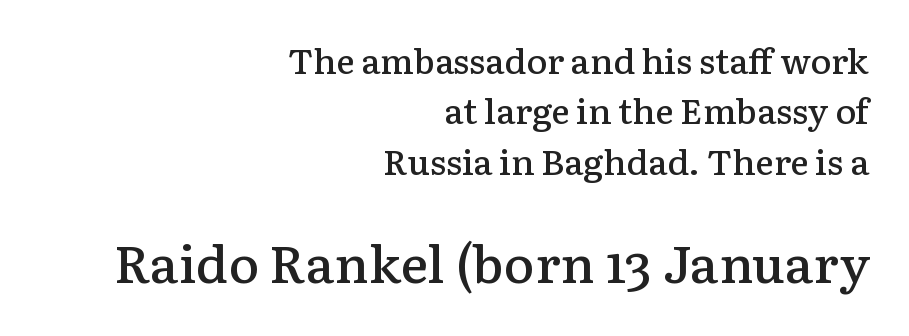
Bold? Not quite — semibold, heavier than regular but stopping short. Tall strokes in this sample are plumb rather than angled. Honestly, the row spacing looks completely unremarkable. The rendering keeps characters at their native spacing. Proportional: the letters do not fall into vertical columns.
